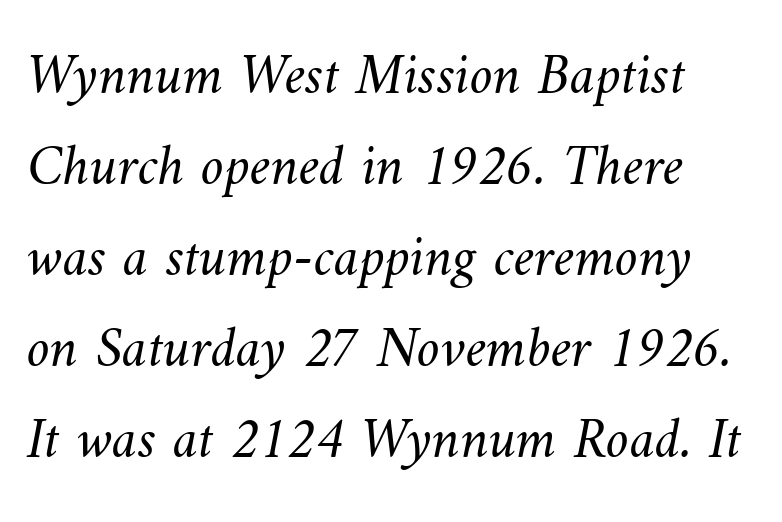
Q: Is the text bold? A: No.
Q: Is the text underlined? A: No.
Q: Is the spacing between letters normal or unusually wide? A: Normal.
Q: Is the spacing between lines tight, normal or loose? A: Normal.
Q: Width (condensed, normal, or wide)? A: Normal.
Q: Stroke contrast? A: Medium.
Q: x-height? A: Small.
Q: Monospaced? A: No.
